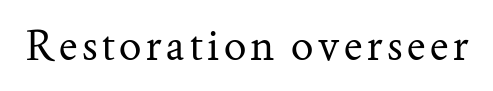
The image shows 42 px regular-weight serif type, upright; set not underlined; medium stroke contrast and a small x-height.
